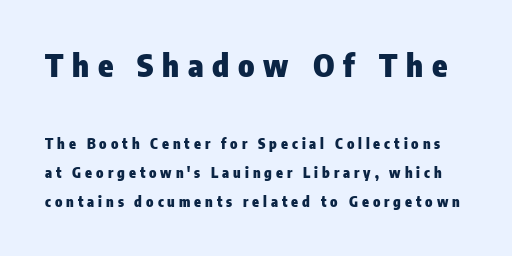
The image shows 31 px heavy, condensed sans-serif type, upright; set loose line spacing (2.07x), unusually wide letter spacing (+0.28 em), not underlined; the first (top) block is 2.21x larger; low stroke contrast and a medium x-height.
